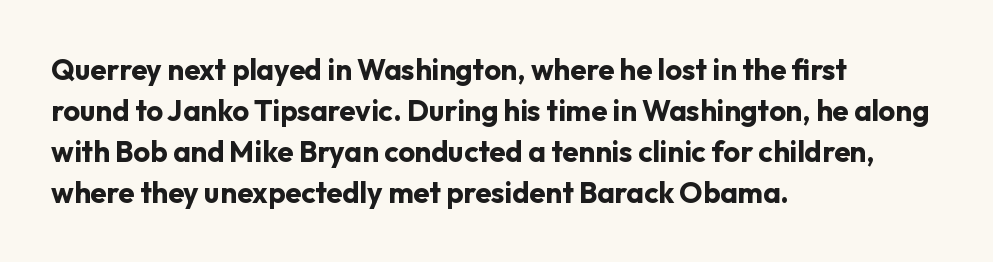
The image shows 29 px bold sans-serif type, upright; set left-aligned, normal line spacing (1.41x), normal letter spacing, not underlined; low stroke contrast and a medium x-height.
